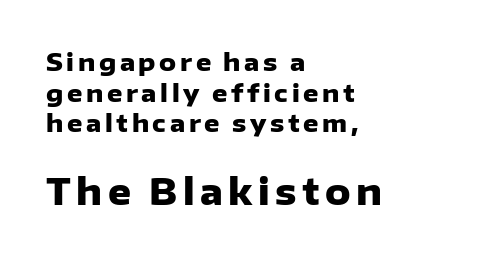
Q: Is the text bold? A: Yes.
Q: Is the text italic (slanted)? A: No, it is upright.
Q: Is the typeface a serif or a sans-serif typeface? A: Sans-serif.
Q: Is the text underlined? A: No.
Q: How is the paragraph aligned? A: Left-aligned.
Q: Is the spacing between lines tight, normal or loose? A: Normal.
Q: Which block of text is set in a larger size, the first (top) or the second (bottom)? A: The second (bottom) one.
Q: Width (condensed, normal, or wide)? A: Normal.
Q: Stroke contrast? A: Low.
Q: x-height? A: Medium.
Q: Monospaced? A: No.
